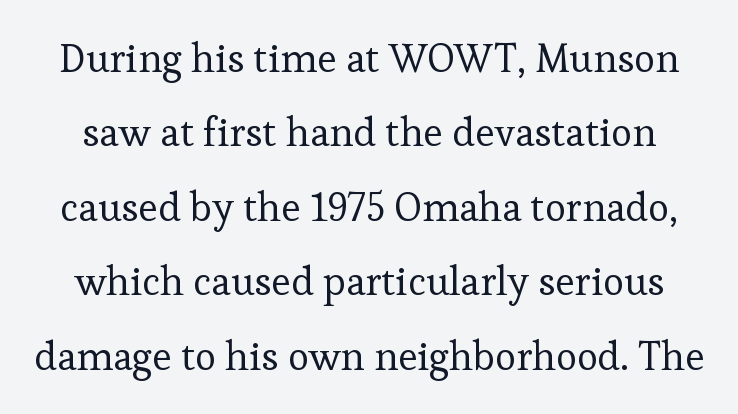
Q: Is the text bold? A: No.
Q: Is the text italic (slanted)? A: No, it is upright.
Q: Is the typeface a serif or a sans-serif typeface? A: Serif.
Q: Is the text underlined? A: No.
Q: Is the spacing between letters normal or unusually wide? A: Normal.
Q: Width (condensed, normal, or wide)? A: Normal.
Q: Stroke contrast? A: Low.
Q: x-height? A: Medium.
Q: Monospaced? A: No.
